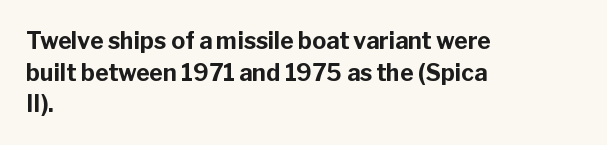
The image shows 23 px bold type, upright; set left-aligned, normal line spacing (1.37x), normal letter spacing, not underlined.
